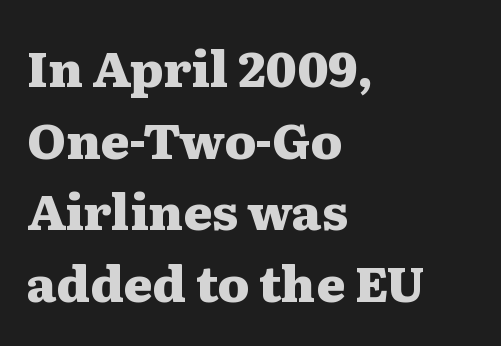
Q: Is the text bold? A: Yes.
Q: Is the text italic (slanted)? A: No, it is upright.
Q: Is the typeface a serif or a sans-serif typeface? A: Serif.
Q: Is the text underlined? A: No.
Q: How is the paragraph aligned? A: Left-aligned.
Q: Is the spacing between letters normal or unusually wide? A: Normal.
Q: Is the spacing between lines tight, normal or loose? A: Normal.
Q: Width (condensed, normal, or wide)? A: Wide.
Q: Stroke contrast? A: Medium.
Q: x-height? A: Medium.
Q: Monospaced? A: No.
